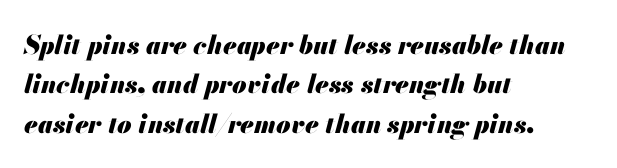
The image shows 26 px bold type, italic (leaning right); set left-aligned, normal line spacing (1.51x), normal letter spacing, not underlined.
